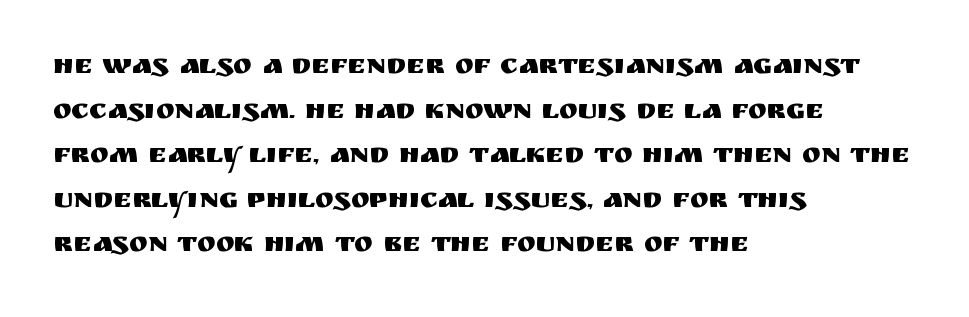
The letters stand upright; this is a roman face. Summary of vertical rhythm: regular, with standard interline spacing. Does the type have serifs? No, each stem ends abruptly. Visually the block forms a straight wall on the left and a jagged coastline on the right. A typesetter would call this proportional, since set widths differ per character. Clear beneath every line of the passage.
